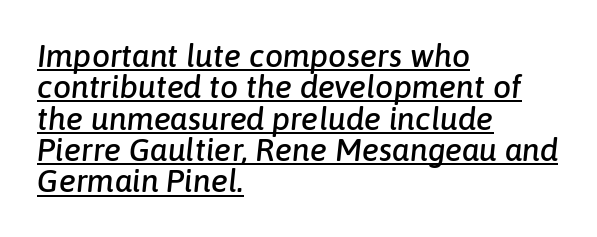
Q: Is the text italic (slanted)? A: Yes, it leans right by about 6 degrees.
Q: Is the text underlined? A: Yes.
Q: How is the paragraph aligned? A: Left-aligned.
Q: Is the spacing between letters normal or unusually wide? A: Normal.
Q: Is the spacing between lines tight, normal or loose? A: Tight.
Q: Width (condensed, normal, or wide)? A: Normal.
Q: Stroke contrast? A: Low.
Q: x-height? A: Medium.
Q: Monospaced? A: No.
